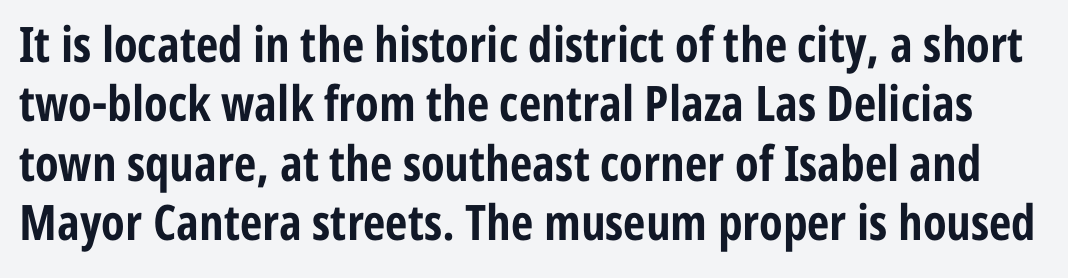
Q: Is the text bold? A: Yes.
Q: Is the text italic (slanted)? A: No, it is upright.
Q: Is the typeface a serif or a sans-serif typeface? A: Sans-serif.
Q: Is the text underlined? A: No.
Q: Is the spacing between letters normal or unusually wide? A: Normal.
Q: Width (condensed, normal, or wide)? A: Condensed.
Q: Stroke contrast? A: Low.
Q: x-height? A: Medium.
Q: Monospaced? A: No.
